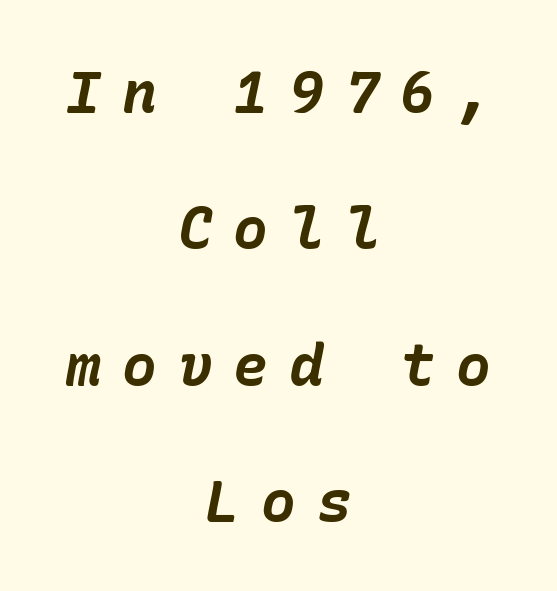
Q: Is the text bold? A: Yes.
Q: Is the text italic (slanted)? A: Yes, it leans right by about 10 degrees.
Q: Is the text underlined? A: No.
Q: How is the paragraph aligned? A: Centered.
Q: Is the spacing between letters normal or unusually wide? A: Unusually wide.
Q: Is the spacing between lines tight, normal or loose? A: Loose.
Q: Width (condensed, normal, or wide)? A: Normal.
Q: Stroke contrast? A: Low.
Q: x-height? A: Medium.
